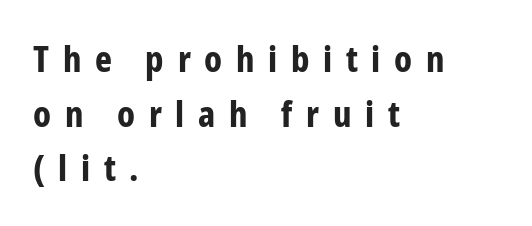
The image shows 36 px bold, condensed sans-serif type, upright; set left-aligned, normal line spacing (1.52x), unusually wide letter spacing (+0.38 em), not underlined; low stroke contrast and a medium x-height.
